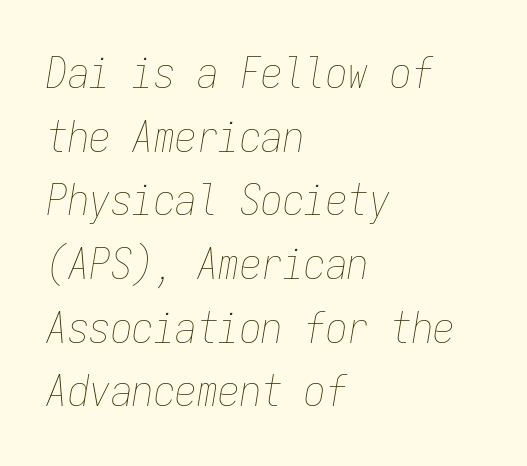
{"italic": "yes", "lean": "right", "slant_degrees": 9, "bold": "no", "weight": "thin", "width": "condensed", "stroke_contrast": "low", "x_height": "medium", "monospaced": "yes", "underline": "no", "align": "left", "line_spacing": "normal", "line_spacing_ratio": 1.48, "letter_spacing": "normal", "letter_spacing_em": 0.0, "glyph_px": 43}
